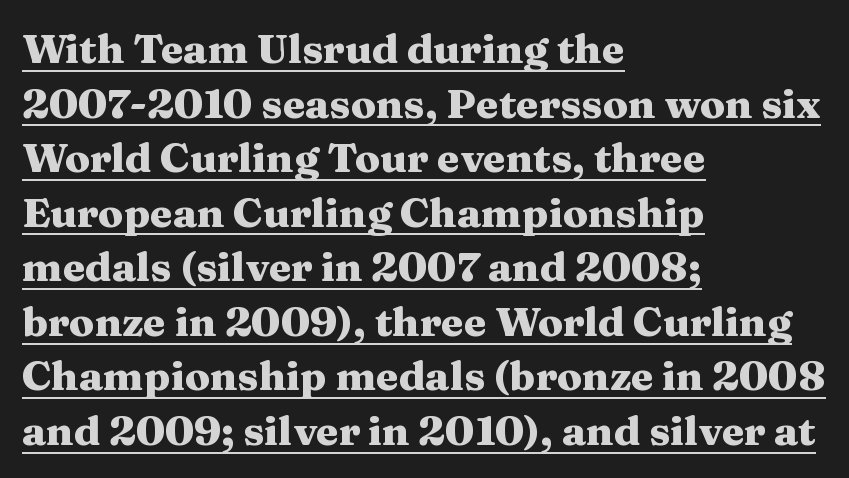
The image shows 41 px heavy, wide serif type, upright; set left-aligned, normal line spacing (1.33x), normal letter spacing, underlined; medium stroke contrast and a medium x-height.
